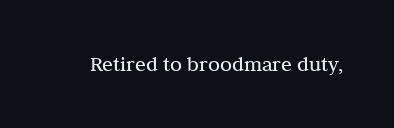
Q: Is the text bold? A: No.
Q: Is the text italic (slanted)? A: No, it is upright.
Q: Is the text underlined? A: No.
Q: Is the spacing between letters normal or unusually wide? A: Normal.
